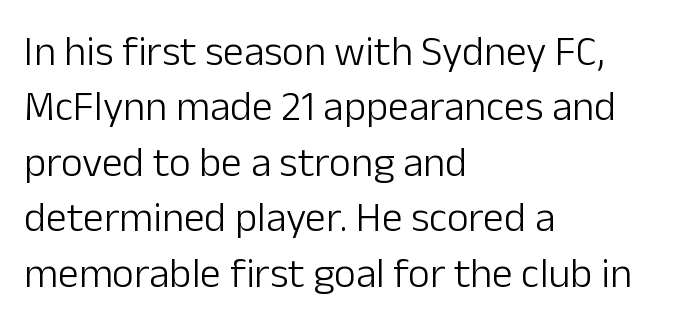
The image shows 42 px light sans-serif type, upright; set left-aligned, normal line spacing (1.32x), normal letter spacing, not underlined; low stroke contrast and a medium x-height.
